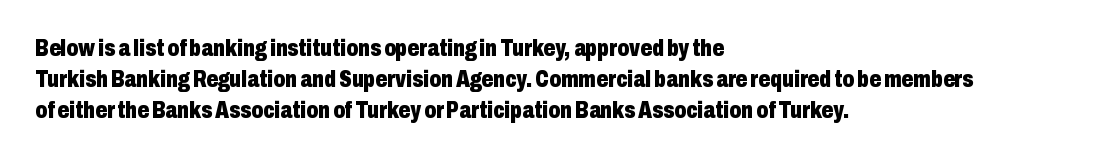
The image shows 23 px bold type, upright; set left-aligned, normal line spacing (1.34x), normal letter spacing, not underlined.
